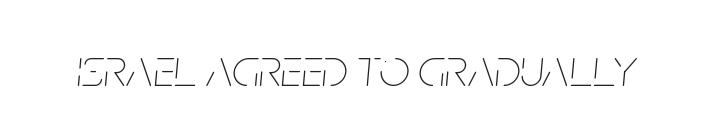
Do the characters align in a grid? No, the font is proportional. The letterforms sit at book weight or below. Has an underline been added? It has not. Yep, that's italic — everything's leaning.
